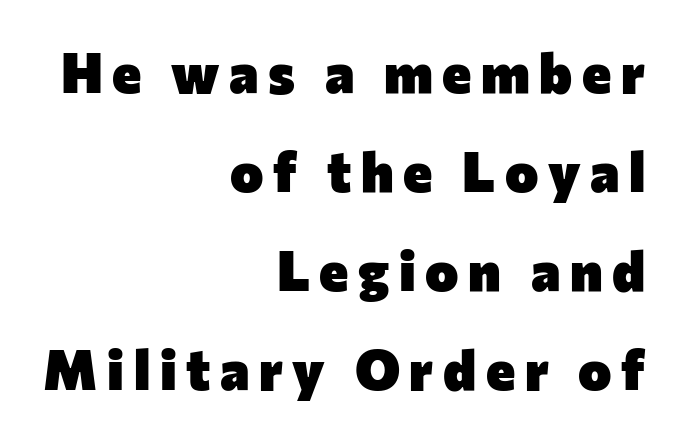
Q: Is the text bold? A: Yes.
Q: Is the text italic (slanted)? A: No, it is upright.
Q: Is the typeface a serif or a sans-serif typeface? A: Sans-serif.
Q: Is the text underlined? A: No.
Q: How is the paragraph aligned? A: Right-aligned.
Q: Width (condensed, normal, or wide)? A: Normal.
Q: Stroke contrast? A: Low.
Q: x-height? A: Medium.
Q: Monospaced? A: No.
